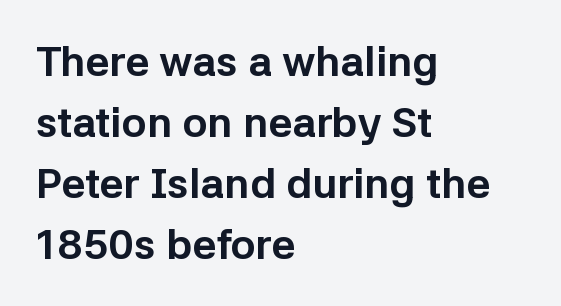
Vertical strokes here are truly vertical. These lines sit exactly where default settings would place them. Notice how the passage keeps a crisp vertical edge on the left only. Nothing unusual about the tracking: characters are spaced as the font intends. The characters display no serif detailing; their extremities are plain. Descenders are the only things crossing below the line.
